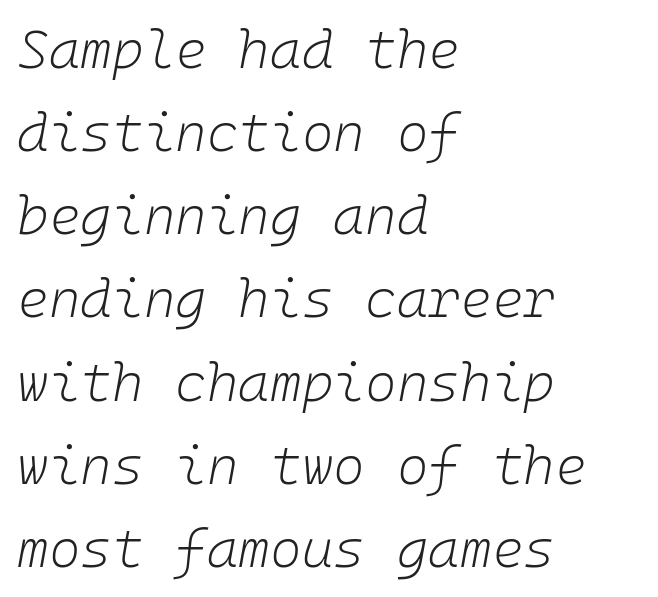
The typesetter chose a ragged-right arrangement here. The line-height multiplier appears to be the usual default. Descender tails drop into unmarked territory. Tall strokes in this sample are angled rather than plumb. Does extra space separate the letters? No, they use regular spacing.
